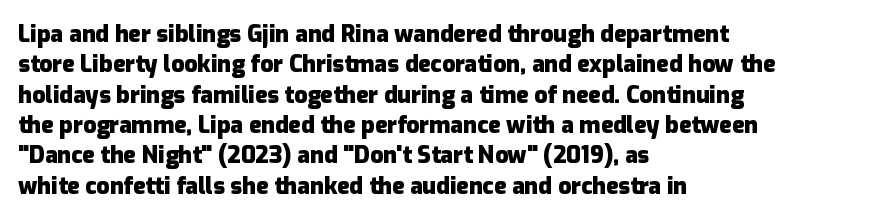
Q: Is the text bold? A: Yes.
Q: Is the text italic (slanted)? A: No, it is upright.
Q: Is the text underlined? A: No.
Q: How is the paragraph aligned? A: Left-aligned.
Q: Is the spacing between letters normal or unusually wide? A: Normal.
Q: Is the spacing between lines tight, normal or loose? A: Normal.
